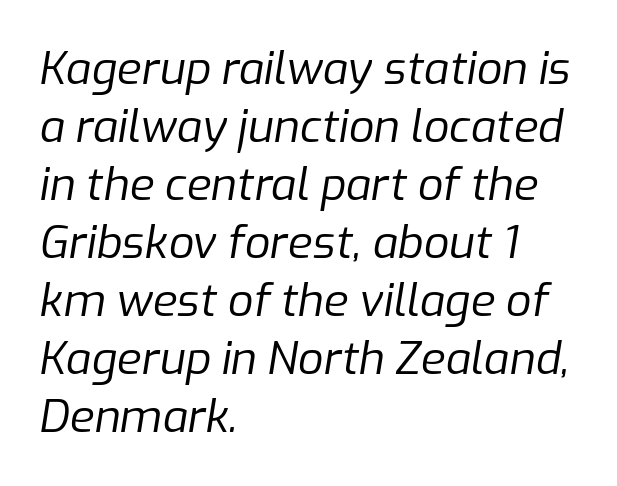
The image shows 45 px regular-weight type, italic (leaning right); set left-aligned, normal line spacing (1.29x), normal letter spacing, not underlined; low stroke contrast and a medium x-height.
